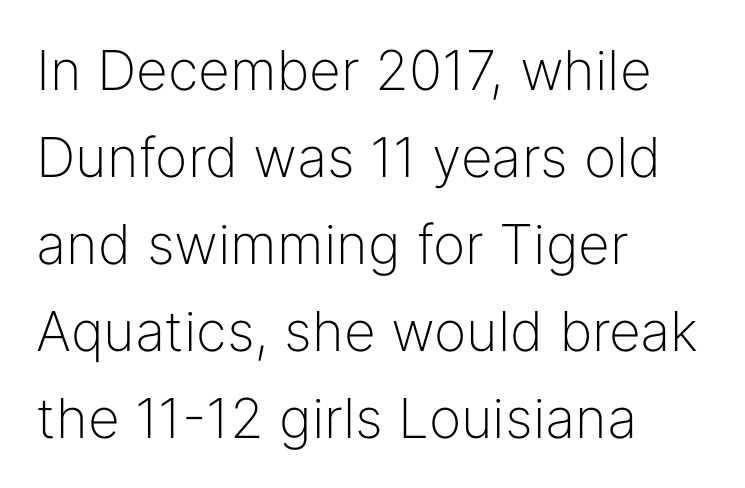
The typeface chosen for these lines omits serifs. Only glyphs here, with clear space below each row. The cut favours lightness, reaching ordinary text weight at its darkest. Leading matches the norm, producing a regular column. Tracking value appears to be zero — textbook default spacing.
